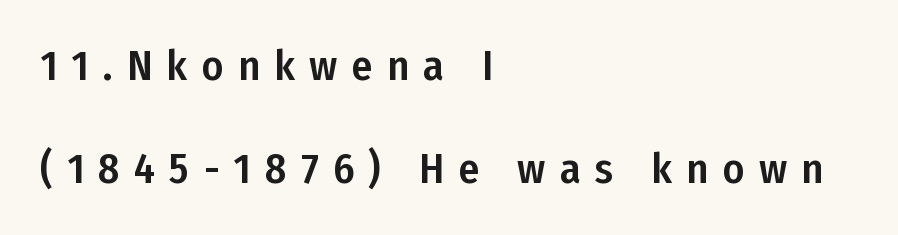
Q: Is the text italic (slanted)? A: No, it is upright.
Q: Is the typeface a serif or a sans-serif typeface? A: Sans-serif.
Q: Is the text underlined? A: No.
Q: How is the paragraph aligned? A: Left-aligned.
Q: Is the spacing between letters normal or unusually wide? A: Unusually wide.
Q: Is the spacing between lines tight, normal or loose? A: Loose.
Q: Width (condensed, normal, or wide)? A: Condensed.
Q: Stroke contrast? A: Low.
Q: x-height? A: Medium.
Q: Monospaced? A: No.
